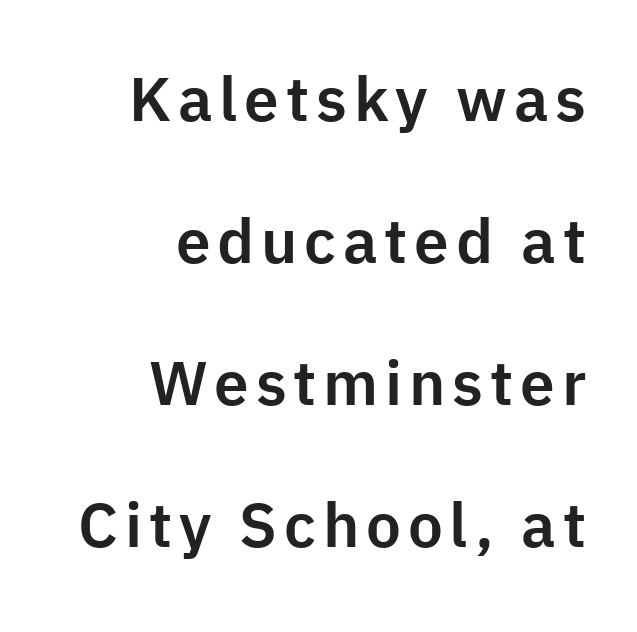
A sans-serif font was chosen for this passage. Is the block centered? No — it sits flush against the right margin. Character widths vary here, with narrow letters taking less room than wide ones. The gap between lines stays unmarked. The letters stand upright; this is a roman face.
